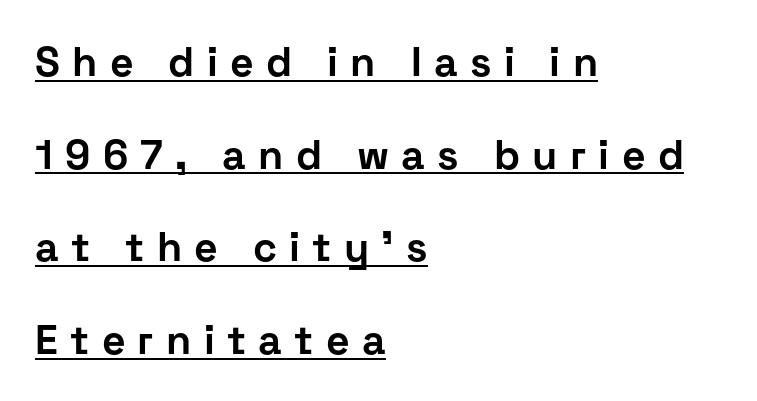
The image shows 41 px bold sans-serif type, upright; set left-aligned, loose line spacing (2.26x), unusually wide letter spacing (+0.3 em), underlined; low stroke contrast and a medium x-height.
